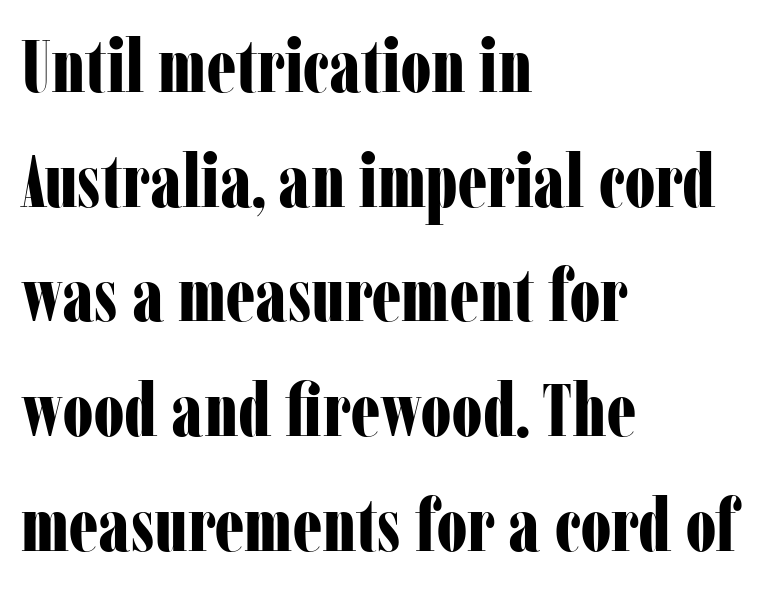
Every stem runs plumb, perpendicular to the baseline. The face used here is proportionally spaced, like ordinary book or web type. Spacing between characters is what you'd get straight out of the box. Little horizontal feet cap the strokes, marking this as serif type. The passage shown is emphatically bold.
